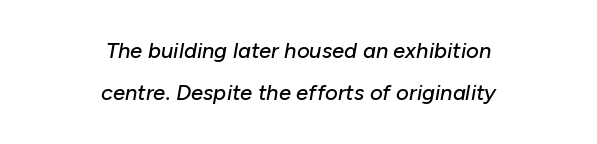
{"italic": "yes", "lean": "right", "slant_degrees": 10, "underline": "no", "align": "center", "line_spacing": "loose", "line_spacing_ratio": 1.91, "letter_spacing": "normal", "letter_spacing_em": 0.0, "glyph_px": 22}
